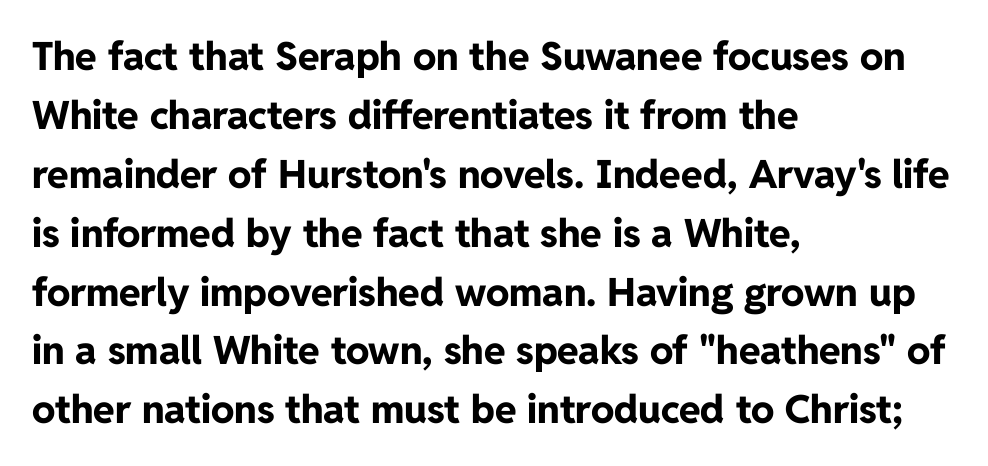
The image shows 39 px bold sans-serif type, upright; set left-aligned, normal line spacing (1.51x), normal letter spacing, not underlined; low stroke contrast and a medium x-height.
